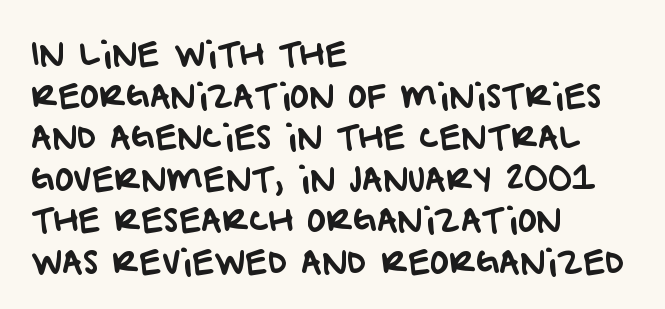
The image shows 32 px sans-serif type; set left-aligned, normal line spacing (1.3x), normal letter spacing, not underlined; low stroke contrast and a large x-height.
